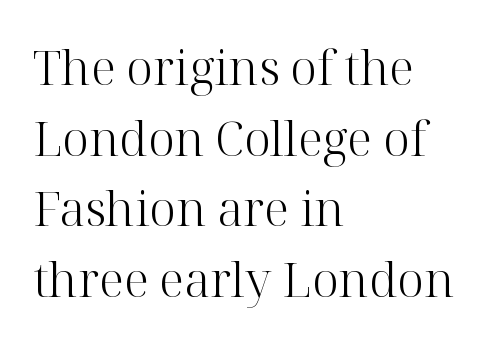
{"serif": "yes", "italic": "no", "bold": "no", "weight": "light", "width": "normal", "stroke_contrast": "high", "x_height": "medium", "monospaced": "no", "underline": "no", "align": "left", "line_spacing": "normal", "line_spacing_ratio": 1.47, "letter_spacing": "normal", "letter_spacing_em": 0.0, "glyph_px": 48}
